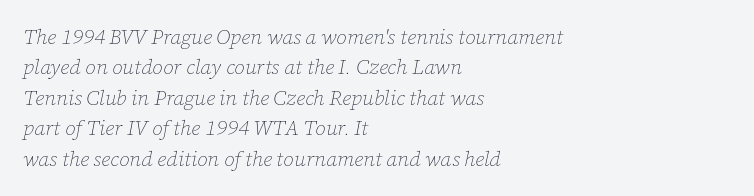
Q: Is the text bold? A: No.
Q: Is the text italic (slanted)? A: Yes, it leans right by about 12 degrees.
Q: Is the text underlined? A: No.
Q: How is the paragraph aligned? A: Left-aligned.
Q: Is the spacing between letters normal or unusually wide? A: Normal.
Q: Is the spacing between lines tight, normal or loose? A: Normal.
